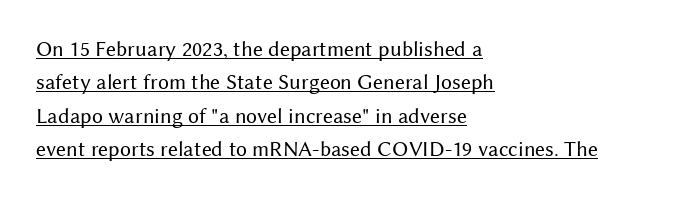
The image shows 22 px text type, upright; set left-aligned, normal line spacing (1.52x), normal letter spacing, underlined.
